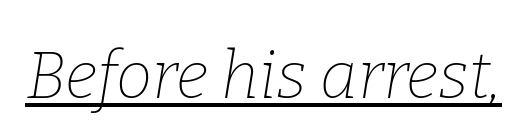
This sample uses plain, unmodified letter spacing. These lines are rendered in a variable-pitch font. Serifs: yes, visible at the terminals of the letterforms. Style check: oblique. No letter is thick-stroked: the sample isn't bold.
